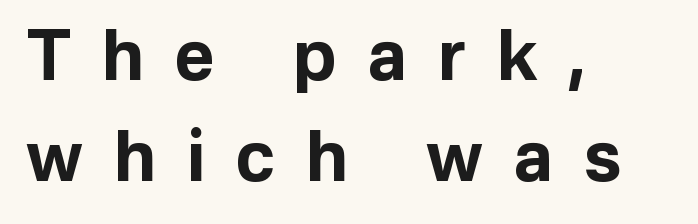
One-word summary of the alignment: left. Horizontal bands of white between lines are of average thickness. The strip under each line holds only bare page. Examine the stroke ends and you'll find no serifs. Weight check: bold — yes, fully.
